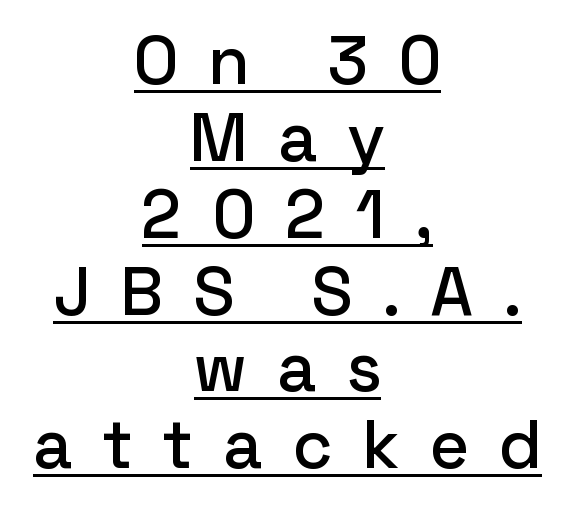
The lettering holds an erect, upright posture throughout. Typographically, this falls in the sans-serif category. Looks like someone drew a line under every word here. These lines are rendered in a variable-pitch font. Students, note that the glyphs here are deliberately spaced far apart.
